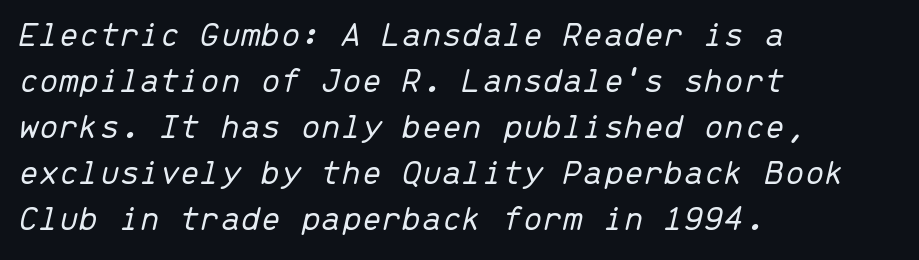
Q: Is the text bold? A: No.
Q: Is the text italic (slanted)? A: Yes, it leans right by about 13 degrees.
Q: Is the text underlined? A: No.
Q: How is the paragraph aligned? A: Left-aligned.
Q: Is the spacing between letters normal or unusually wide? A: Normal.
Q: Is the spacing between lines tight, normal or loose? A: Normal.
Q: Width (condensed, normal, or wide)? A: Normal.
Q: Stroke contrast? A: Low.
Q: x-height? A: Medium.
Q: Monospaced? A: Yes.
